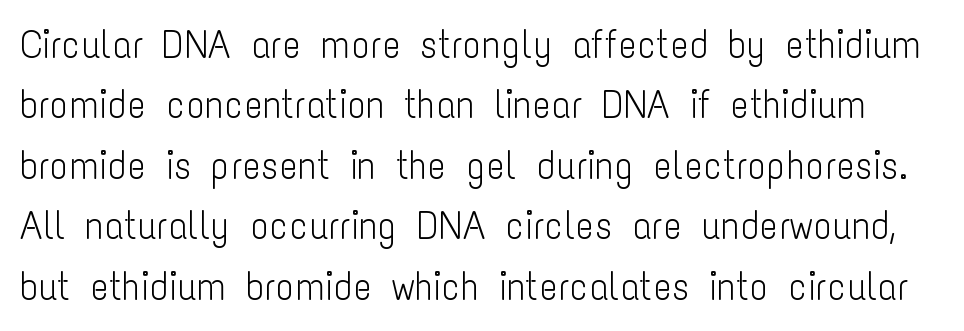
Q: Is the text bold? A: No.
Q: Is the text italic (slanted)? A: No, it is upright.
Q: Is the typeface a serif or a sans-serif typeface? A: Sans-serif.
Q: Is the text underlined? A: No.
Q: Is the spacing between letters normal or unusually wide? A: Normal.
Q: Is the spacing between lines tight, normal or loose? A: Normal.
Q: Width (condensed, normal, or wide)? A: Condensed.
Q: Stroke contrast? A: Low.
Q: x-height? A: Medium.
Q: Monospaced? A: No.
